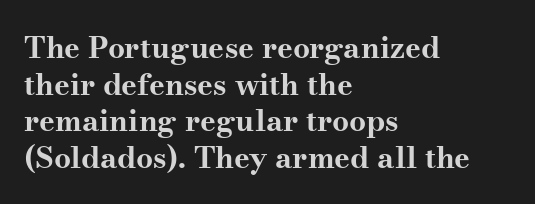
The image shows 30 px bold, wide serif type, upright; set left-aligned, line spacing 1.22x, normal letter spacing, not underlined; medium stroke contrast and a small x-height.
